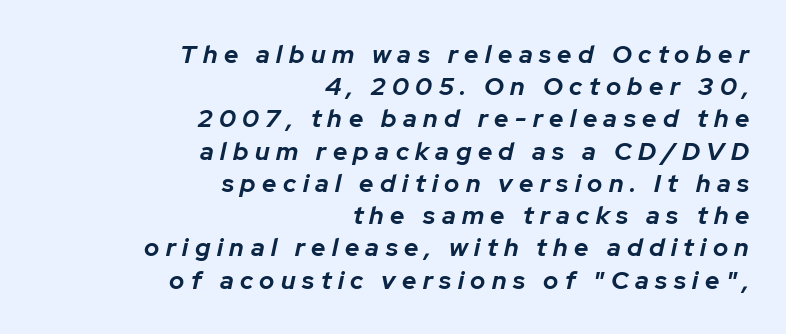
Does the weight exceed regular? Yes, all the way to bold. The line texture is sparse and dotted thanks to wide tracking. The lines in this sample share a right terminus and differ only in where they begin. The passage shown is not underscored anywhere.
